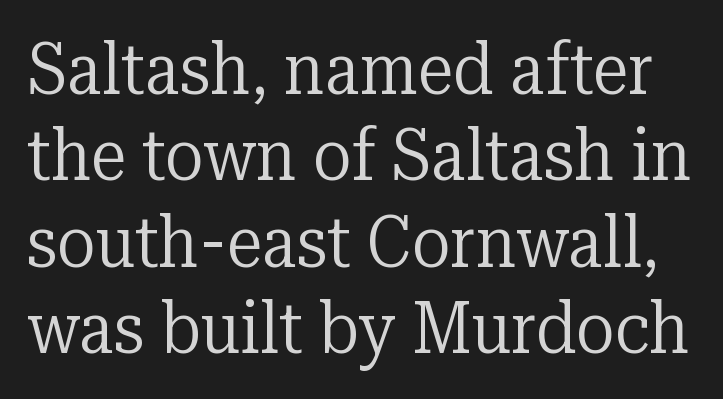
Q: Is the text bold? A: No.
Q: Is the text italic (slanted)? A: No, it is upright.
Q: Is the typeface a serif or a sans-serif typeface? A: Serif.
Q: Is the text underlined? A: No.
Q: Is the spacing between letters normal or unusually wide? A: Normal.
Q: Width (condensed, normal, or wide)? A: Normal.
Q: Stroke contrast? A: Low.
Q: x-height? A: Medium.
Q: Monospaced? A: No.
